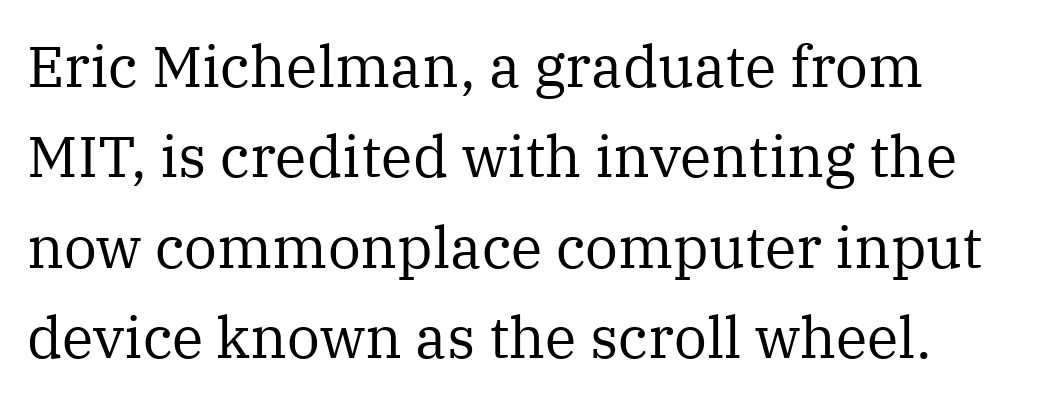
The image shows 58 px regular-weight serif type, upright; set left-aligned, normal line spacing (1.56x), normal letter spacing, not underlined; medium stroke contrast and a medium x-height.
